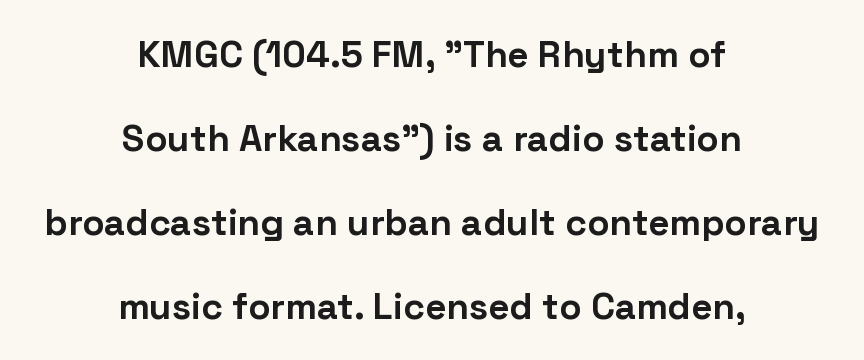
The image shows 37 px bold sans-serif type, upright; set centered, loose line spacing (2.27x), normal letter spacing, not underlined; low stroke contrast and a medium x-height.
